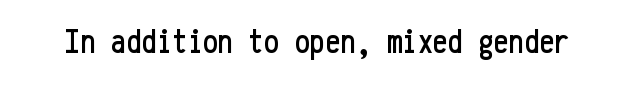
The image shows 34 px condensed sans-serif type, upright, monospaced; set normal letter spacing, not underlined; low stroke contrast and a medium x-height.
